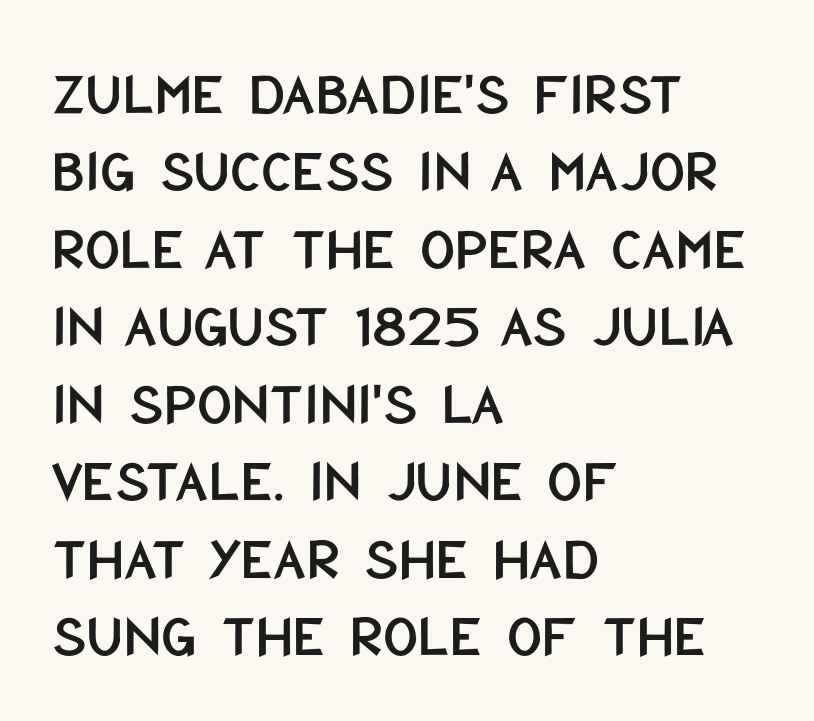
Each letter keeps its own natural width here, so spacing adapts to shape. The type is set solid horizontally, with unmodified tracking. A roman cut, with each character standing at attention. Serifs: no, the terminals of the letterforms are clean. The specimen omits any rule beneath the text block's lines.
